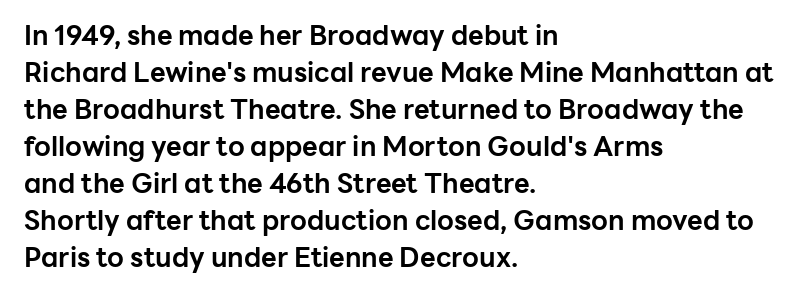
Every character sits straight up, as roman type does. Words appear dense and cohesive because spacing is normal. On the weight axis this lands at bold, roughly 700. In terms of leading, this rendering sits right in the middle.
